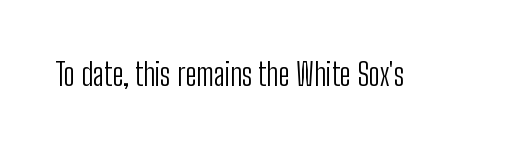
The image shows 31 px light, condensed sans-serif type, upright; set normal letter spacing, not underlined; low stroke contrast and a medium x-height.
